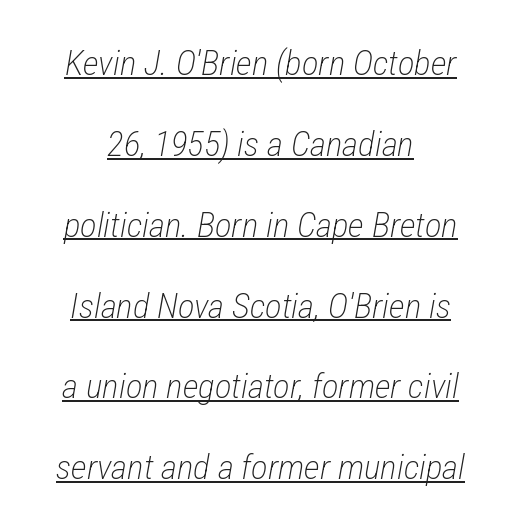
Q: Is the text bold? A: No.
Q: Is the text italic (slanted)? A: Yes, it leans right by about 12 degrees.
Q: Is the text underlined? A: Yes.
Q: Is the spacing between letters normal or unusually wide? A: Normal.
Q: Is the spacing between lines tight, normal or loose? A: Loose.
Q: Width (condensed, normal, or wide)? A: Condensed.
Q: Stroke contrast? A: Low.
Q: x-height? A: Medium.
Q: Monospaced? A: No.
